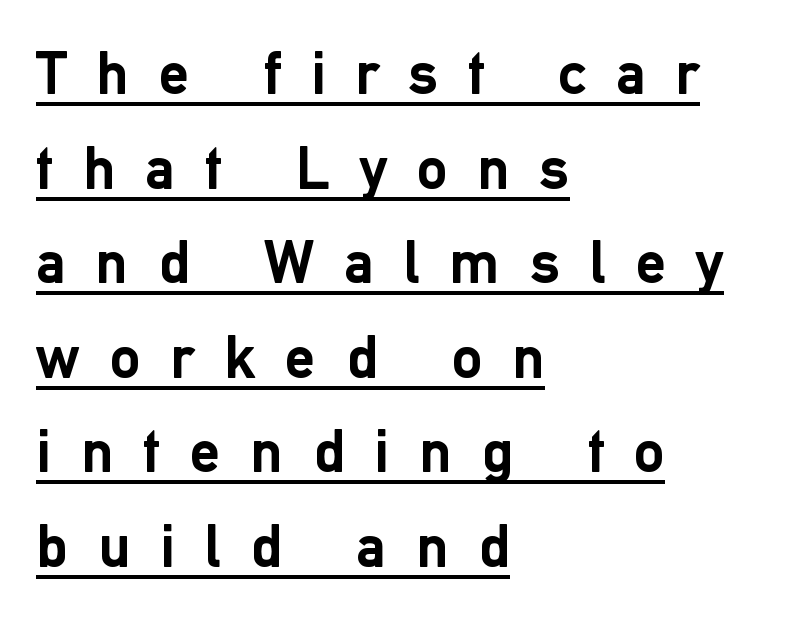
The face used here is proportionally spaced, like ordinary book or web type. The rag falls on the right side of this text block. The typography opts for an upright posture over an oblique one. Weight check: bold — yes, fully. You can see a thin bar hugging the bottom of the glyphs.
